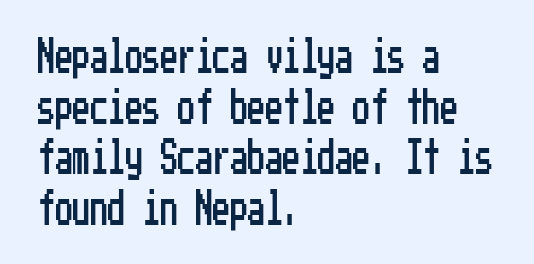
The image shows 35 px condensed sans-serif type, upright; set left-aligned, normal line spacing (1.45x), normal letter spacing, not underlined; low stroke contrast and a medium x-height.
